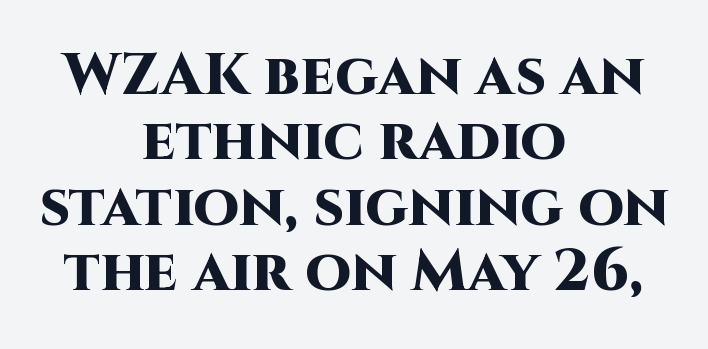
Q: Is the text bold? A: Yes.
Q: Is the text italic (slanted)? A: No, it is upright.
Q: Is the typeface a serif or a sans-serif typeface? A: Sans-serif.
Q: Is the text underlined? A: No.
Q: How is the paragraph aligned? A: Centered.
Q: Is the spacing between letters normal or unusually wide? A: Normal.
Q: Is the spacing between lines tight, normal or loose? A: Tight.
Q: Width (condensed, normal, or wide)? A: Normal.
Q: Stroke contrast? A: High.
Q: x-height? A: Large.
Q: Monospaced? A: No.
